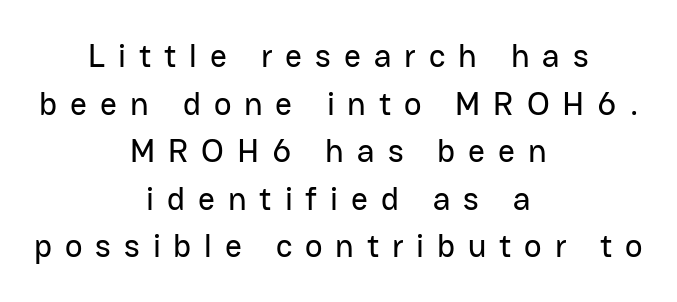
{"serif": "no", "italic": "no", "width": "normal", "stroke_contrast": "low", "x_height": "medium", "monospaced": "no", "underline": "no", "align": "center", "line_spacing": "normal", "line_spacing_ratio": 1.44, "letter_spacing": "wide", "letter_spacing_em": 0.39, "glyph_px": 33}
